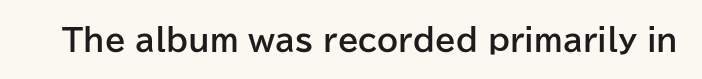
{"serif": "no", "italic": "no", "bold": "yes", "weight": "bold", "width": "normal", "stroke_contrast": "low", "x_height": "medium", "monospaced": "no", "underline": "no", "letter_spacing": "normal", "letter_spacing_em": 0.0, "glyph_px": 30}
